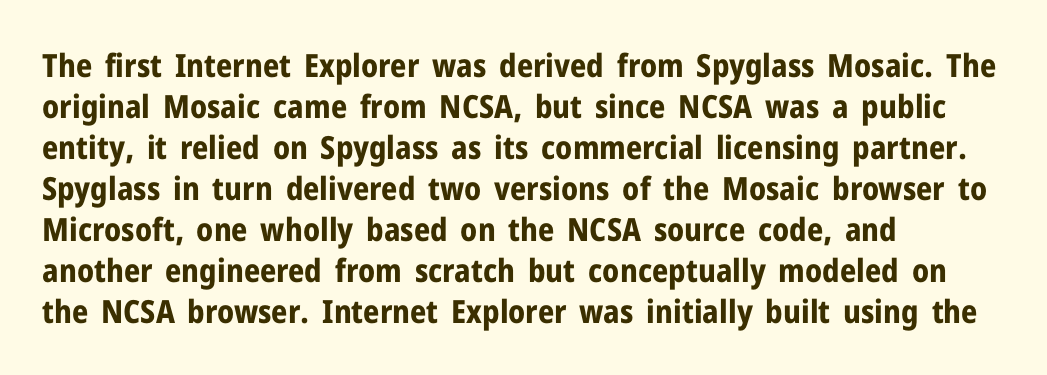
Baseline-to-baseline distance is the conventional proportion of letter height. Looks like regular typesetting: each glyph gets only the width it needs. Horizontal alignment here is leftward, the default for most running prose. Caption: bold face, heavy strokes. Short note: letters normally spaced.
